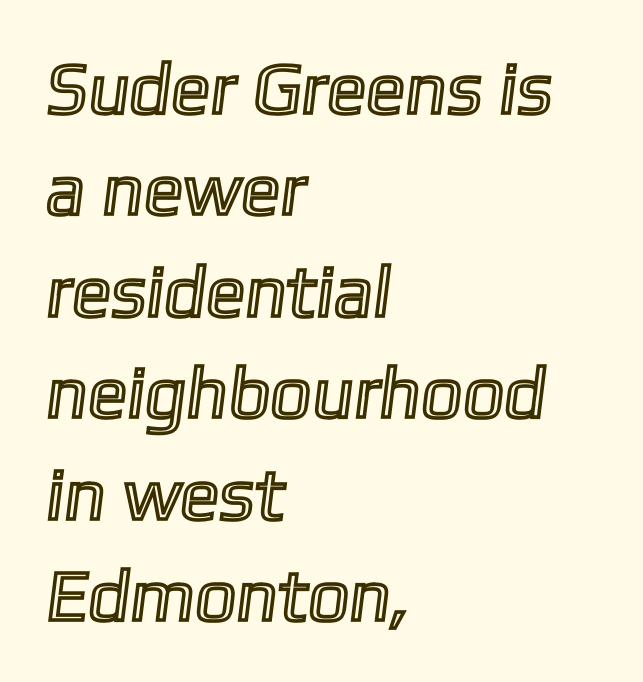
Leading matches the norm, producing a regular column. Underlining? Definitely not there. Horizontal alignment here is leftward, the default for most running prose. Between one letter and the next there's only the usual sliver of space.
